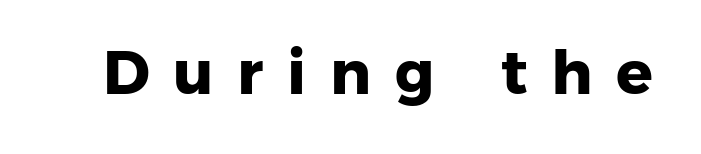
The image shows 61 px heavy sans-serif type; set unusually wide letter spacing (+0.39 em), not underlined; low stroke contrast and a medium x-height.
